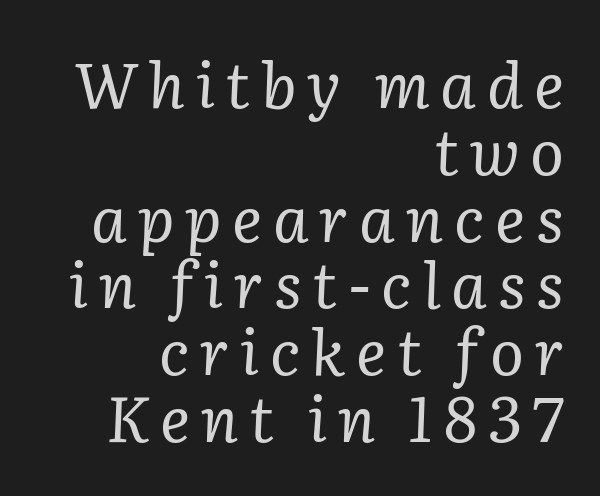
The image shows 63 px regular-weight serif type, italic (leaning right); set right-aligned, tight line spacing (1.06x), not underlined; low stroke contrast and a medium x-height.
